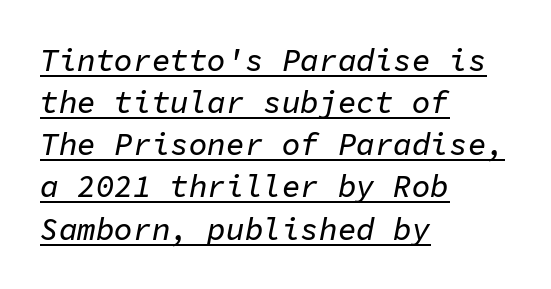
{"italic": "yes", "lean": "right", "slant_degrees": 11, "width": "normal", "stroke_contrast": "low", "x_height": "medium", "monospaced": "yes", "underline": "yes", "align": "left", "line_spacing": "normal", "line_spacing_ratio": 1.36, "letter_spacing": "normal", "letter_spacing_em": 0.0, "glyph_px": 31}
